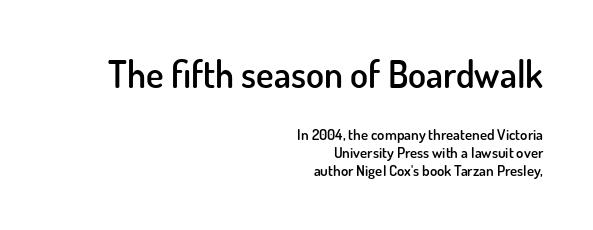
{"serif": "no", "italic": "no", "bold": "semi", "weight": "semibold", "width": "normal", "stroke_contrast": "low", "x_height": "small", "monospaced": "no", "underline": "no", "align": "right", "line_spacing_ratio": 1.2, "letter_spacing": "normal", "letter_spacing_em": 0.0, "larger_block": "first", "size_ratio": 2.47, "glyph_px": 37}
